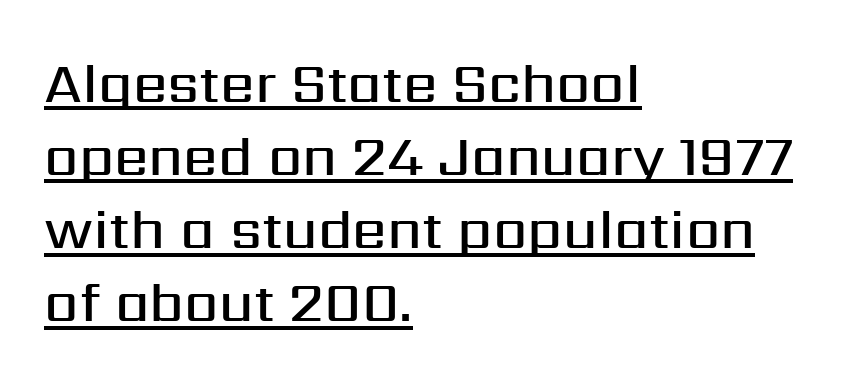
Q: Is the text bold? A: Semi-bold.
Q: Is the text italic (slanted)? A: No, it is upright.
Q: Is the typeface a serif or a sans-serif typeface? A: Sans-serif.
Q: Is the text underlined? A: Yes.
Q: How is the paragraph aligned? A: Left-aligned.
Q: Is the spacing between letters normal or unusually wide? A: Normal.
Q: Is the spacing between lines tight, normal or loose? A: Normal.
Q: Width (condensed, normal, or wide)? A: Normal.
Q: Stroke contrast? A: Medium.
Q: x-height? A: Medium.
Q: Monospaced? A: No.
